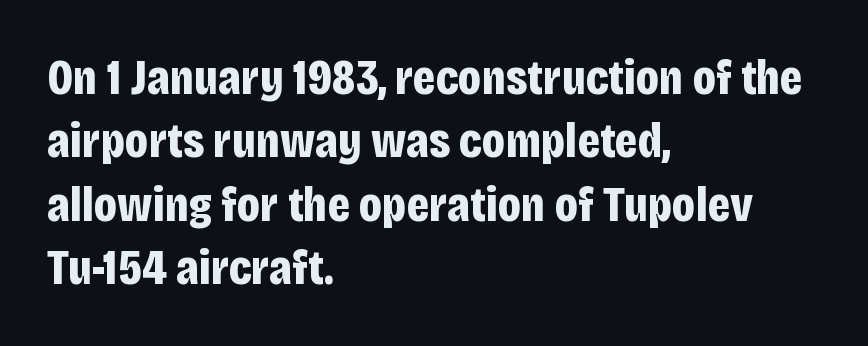
{"serif": "no", "italic": "no", "bold": "yes", "weight": "bold", "width": "condensed", "stroke_contrast": "low", "x_height": "large", "monospaced": "no", "underline": "no", "align": "left", "line_spacing": "normal", "line_spacing_ratio": 1.27, "letter_spacing": "normal", "letter_spacing_em": 0.0, "glyph_px": 50}
